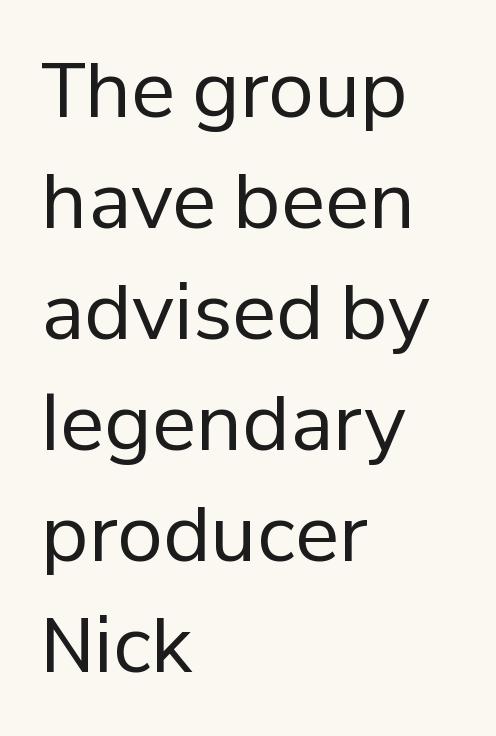
You could not count columns in this text — the font is proportionally spaced. Rows of type keep a routine distance in the vertical direction. No feet cap the strokes, marking this as sans-serif type. No letter is thick-stroked: the sample isn't bold.
